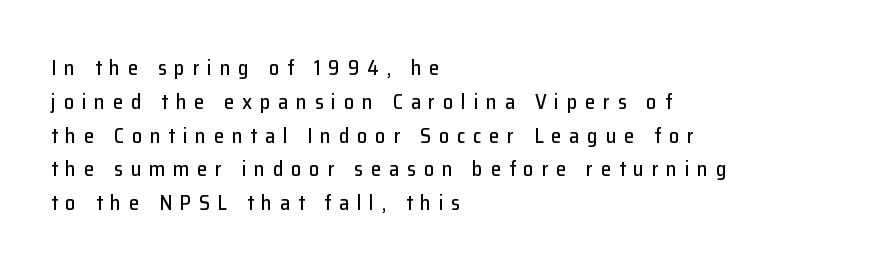
Beneath every word, the page is bare. Is there any slant? The stems are plumb. Letter spacing: wide. A normal amount of white space separates one row of letters from the next.
